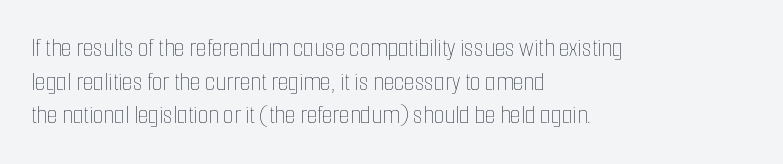
Whoever set this chose a conventional vertical rhythm. Each stroke keeps to a modest, everyday thickness or less. Is there any slant? The stems are plumb. Any mark beneath the type? The region is blank. Horizontal alignment here is leftward, the default for most running prose.
